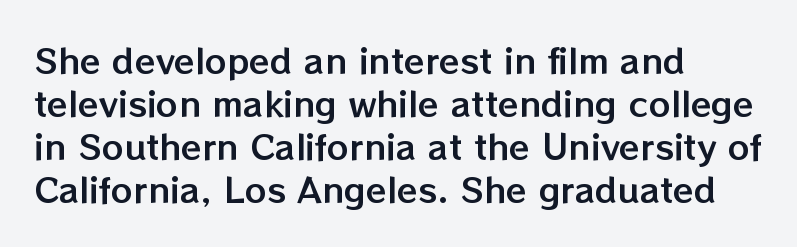
The image shows 34 px text type, upright; set left-aligned, normal line spacing (1.26x), normal letter spacing, not underlined; low stroke contrast and a medium x-height.
